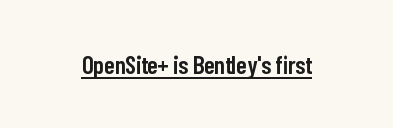
Q: Is the text bold? A: Semi-bold.
Q: Is the text italic (slanted)? A: No, it is upright.
Q: Is the text underlined? A: Yes.
Q: Is the spacing between letters normal or unusually wide? A: Normal.
